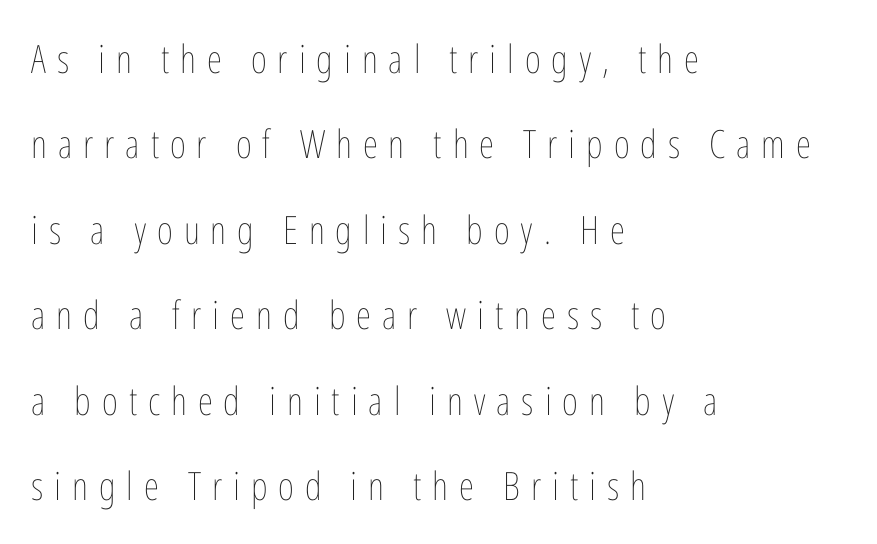
The image shows 39 px thin, condensed type, upright; set left-aligned, loose line spacing (2.19x), unusually wide letter spacing (+0.28 em), not underlined; low stroke contrast and a medium x-height.
